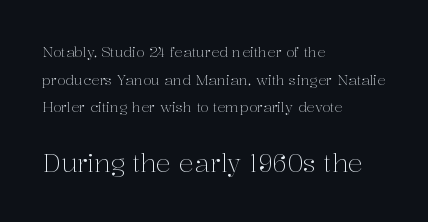
Q: Is the text bold? A: No.
Q: Is the text italic (slanted)? A: No, it is upright.
Q: Is the text underlined? A: No.
Q: How is the paragraph aligned? A: Left-aligned.
Q: Is the spacing between letters normal or unusually wide? A: Normal.
Q: Is the spacing between lines tight, normal or loose? A: Loose.
Q: Which block of text is set in a larger size, the first (top) or the second (bottom)? A: The second (bottom) one.
